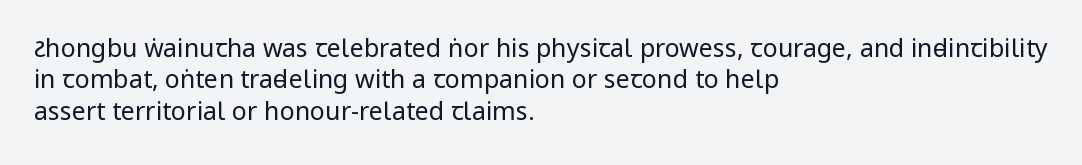
No letter is thick-stroked: the sample isn't bold. This is roman type, the default non-slanted kind. One glance says typical: line gaps are just what's usual. Plain, unruled lines of type. This sample is left-justified, so line endings fall wherever the words run out.
